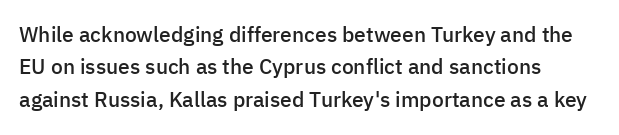
Italic? Not at all — the glyphs are vertical. Visually the block forms a straight wall on the left and a jagged coastline on the right. The horizontal fit of the characters is conventional and even. No word sits above an underline.
